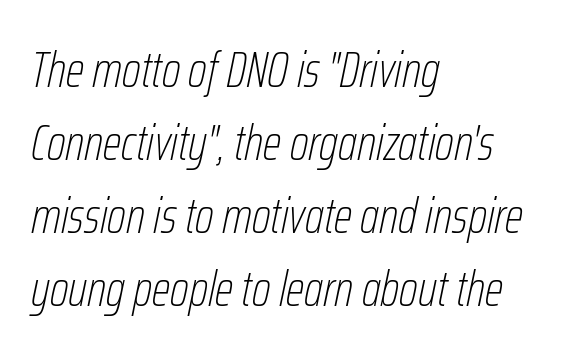
The image shows 49 px thin, condensed type, italic (leaning right); set left-aligned, normal line spacing (1.49x), normal letter spacing, not underlined; low stroke contrast and a medium x-height.
